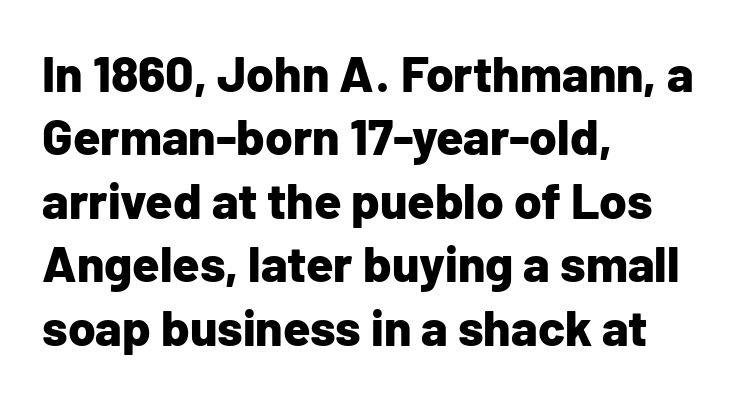
If you drew a ruler down the left edge, every line would touch it. Nothing unusual about the tracking: characters are spaced as the font intends. In terms of leading, this rendering sits right in the middle. Typographic density is high because the face is bold. Underline: absent. Does the type have serifs? No, each stem ends abruptly.
